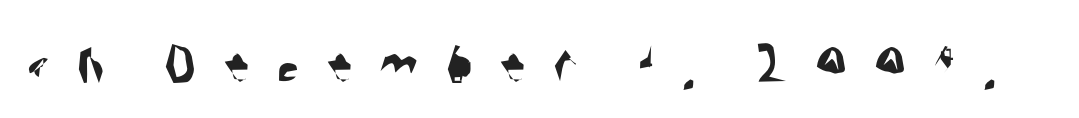
The image shows 63 px condensed sans-serif type; set unusually wide letter spacing (+0.43 em), not underlined; medium stroke contrast and a large x-height.
